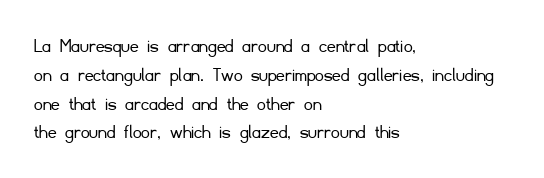
Q: Is the text bold? A: No.
Q: Is the text italic (slanted)? A: No, it is upright.
Q: Is the text underlined? A: No.
Q: How is the paragraph aligned? A: Left-aligned.
Q: Is the spacing between letters normal or unusually wide? A: Normal.
Q: Is the spacing between lines tight, normal or loose? A: Normal.
